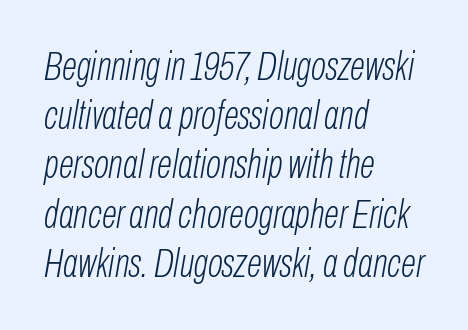
The image shows 40 px light, condensed type, italic (leaning right); set left-aligned, line spacing 1.23x, normal letter spacing, not underlined; low stroke contrast and a medium x-height.
